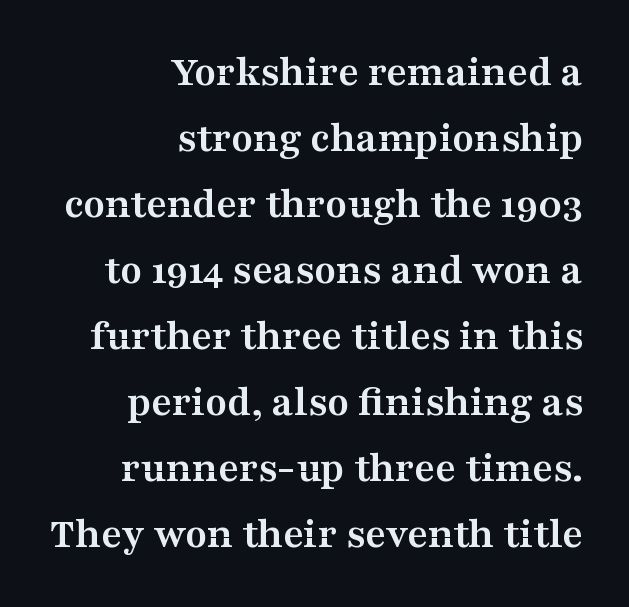
The image shows 44 px semibold, wide serif type, upright; set right-aligned, normal line spacing (1.5x), normal letter spacing, not underlined; medium stroke contrast and a medium x-height.
